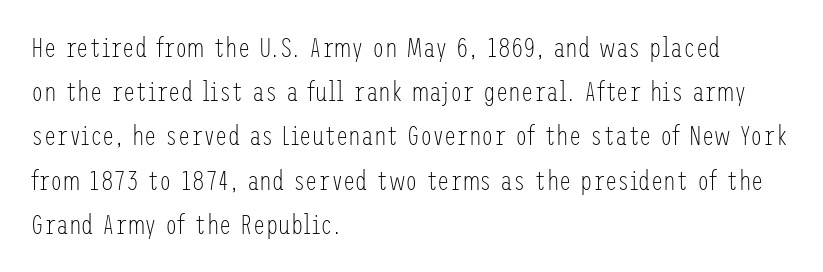
{"serif": "no", "italic": "no", "bold": "no", "weight": "light", "width": "condensed", "stroke_contrast": "low", "x_height": "medium", "underline": "no", "align": "left", "line_spacing": "normal", "line_spacing_ratio": 1.58, "letter_spacing": "normal", "letter_spacing_em": 0.0, "glyph_px": 28}
